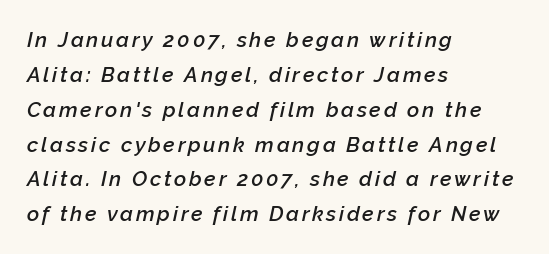
If you drew a line through each stem, it would be angled. Set as a demibold, roughly 600 on the weight scale. This rendering uses left alignment, leaving the right contour irregular. Bare-footed words on every line. Whoever set this chose a conventional vertical rhythm.
